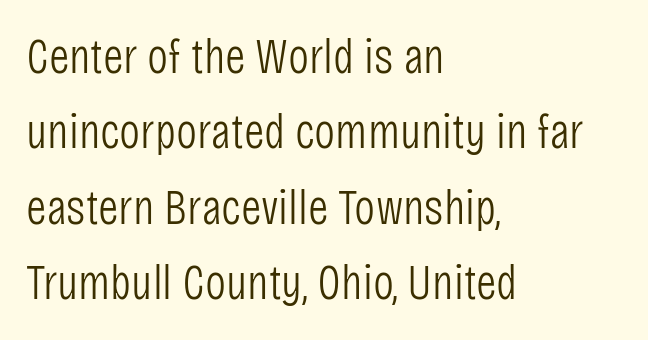
Default kerning and tracking; the words read as compact shapes. The letters carry no serifs — their stems end cleanly without finishing strokes. Underlining? Definitely not there. Successive baselines arrive at the customary interval. The letters stand upright; this is a roman face. This sample is left-justified, so line endings fall wherever the words run out.
